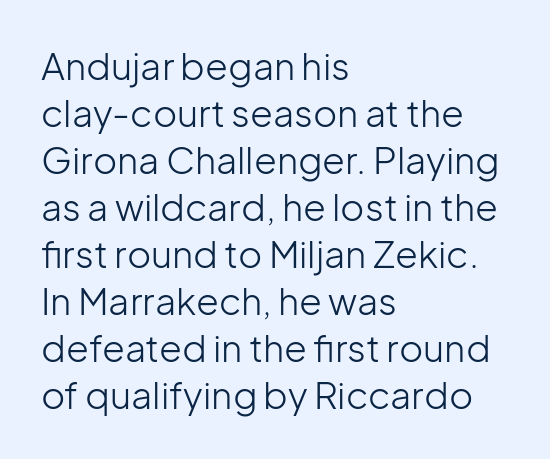
Q: Is the text bold? A: No.
Q: Is the text italic (slanted)? A: No, it is upright.
Q: Is the typeface a serif or a sans-serif typeface? A: Sans-serif.
Q: Is the text underlined? A: No.
Q: How is the paragraph aligned? A: Left-aligned.
Q: Is the spacing between letters normal or unusually wide? A: Normal.
Q: Is the spacing between lines tight, normal or loose? A: Normal.
Q: Width (condensed, normal, or wide)? A: Normal.
Q: Stroke contrast? A: Low.
Q: x-height? A: Medium.
Q: Monospaced? A: No.
